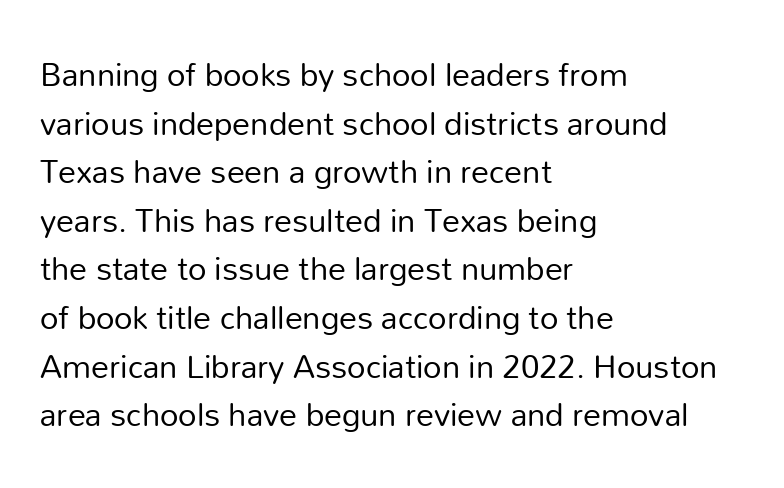
{"serif": "no", "italic": "no", "bold": "no", "weight": "regular", "width": "normal", "stroke_contrast": "low", "x_height": "medium", "monospaced": "no", "underline": "no", "align": "left", "line_spacing": "normal", "line_spacing_ratio": 1.35, "letter_spacing": "normal", "letter_spacing_em": 0.0, "glyph_px": 36}
